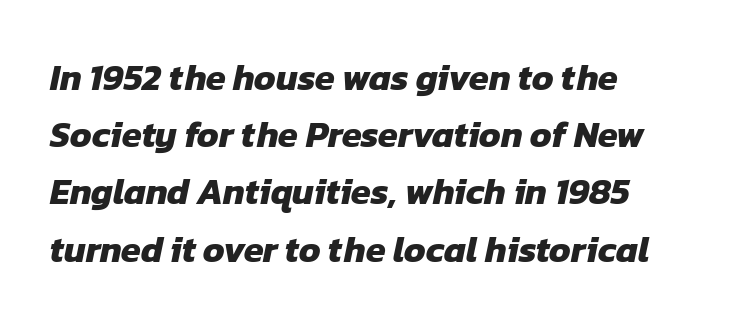
{"serif": "no", "bold": "yes", "weight": "heavy", "width": "normal", "stroke_contrast": "low", "x_height": "medium", "monospaced": "no", "underline": "no", "align": "left", "line_spacing": "normal", "line_spacing_ratio": 1.59, "letter_spacing": "normal", "letter_spacing_em": 0.0, "glyph_px": 36}
